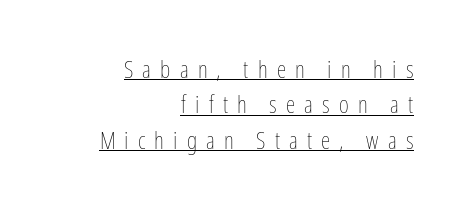
The image shows 24 px text type, upright; set right-aligned, normal line spacing (1.47x), unusually wide letter spacing (+0.38 em), underlined.
